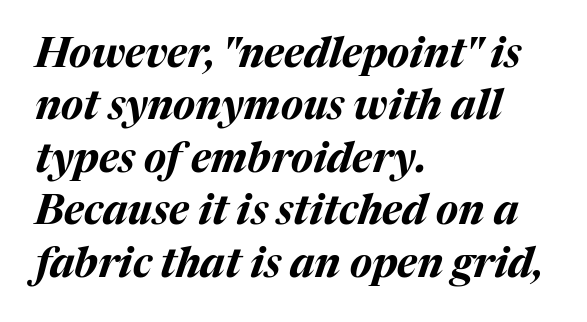
Q: Is the text bold? A: Yes.
Q: Is the text italic (slanted)? A: Yes, it leans right by about 17 degrees.
Q: Is the text underlined? A: No.
Q: How is the paragraph aligned? A: Left-aligned.
Q: Is the spacing between letters normal or unusually wide? A: Normal.
Q: Is the spacing between lines tight, normal or loose? A: Normal.
Q: Width (condensed, normal, or wide)? A: Normal.
Q: Stroke contrast? A: Medium.
Q: x-height? A: Medium.
Q: Monospaced? A: No.
